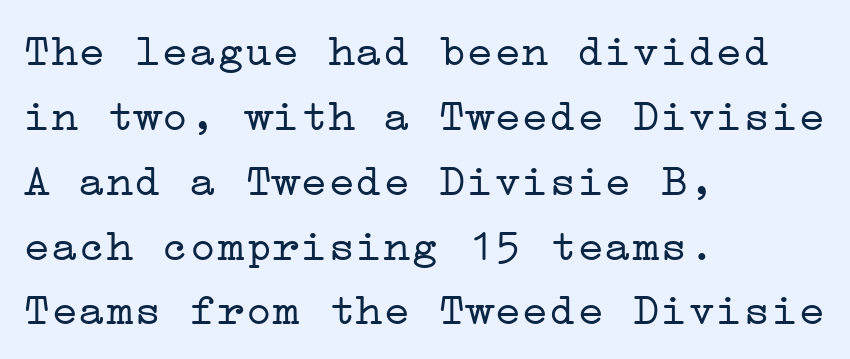
{"serif": "yes", "italic": "no", "bold": "no", "weight": "light", "width": "wide", "stroke_contrast": "low", "x_height": "medium", "underline": "no", "align": "left", "line_spacing": "normal", "line_spacing_ratio": 1.41, "letter_spacing": "normal", "letter_spacing_em": 0.0, "glyph_px": 46}
